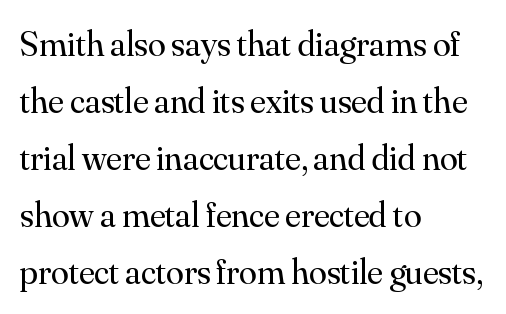
{"serif": "yes", "italic": "no", "bold": "no", "weight": "regular", "width": "normal", "stroke_contrast": "medium", "x_height": "small", "monospaced": "no", "underline": "no", "align": "left", "line_spacing": "normal", "line_spacing_ratio": 1.58, "letter_spacing": "normal", "letter_spacing_em": 0.0, "glyph_px": 36}
